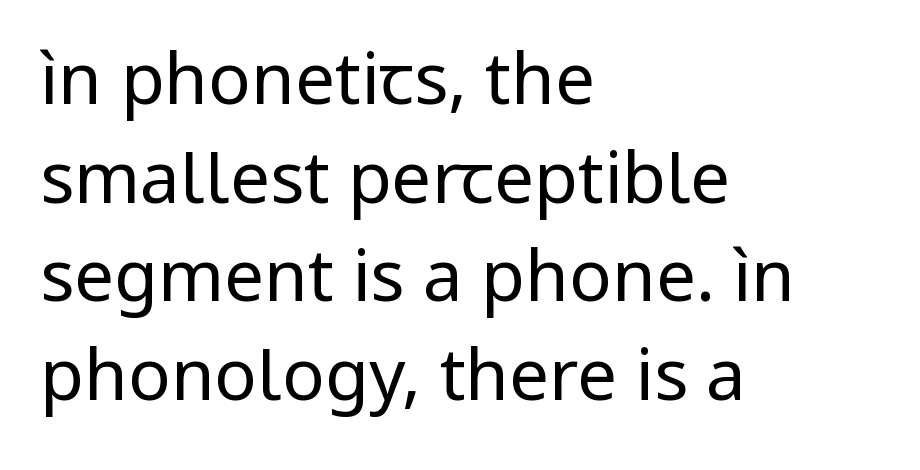
{"serif": "no", "italic": "no", "bold": "no", "weight": "regular", "width": "normal", "stroke_contrast": "low", "x_height": "medium", "monospaced": "no", "underline": "no", "align": "left", "line_spacing": "normal", "line_spacing_ratio": 1.39, "letter_spacing": "normal", "letter_spacing_em": 0.0, "glyph_px": 71}
